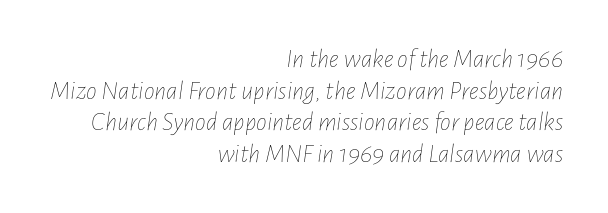
{"italic": "yes", "lean": "right", "slant_degrees": 7, "bold": "no", "underline": "no", "align": "right", "line_spacing_ratio": 1.17, "letter_spacing": "normal", "letter_spacing_em": 0.0, "glyph_px": 27}
